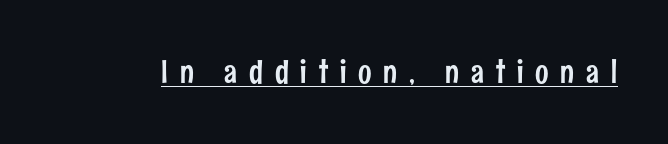
{"serif": "no", "italic": "no", "width": "condensed", "stroke_contrast": "low", "x_height": "medium", "monospaced": "no", "underline": "yes", "letter_spacing": "wide", "letter_spacing_em": 0.37, "glyph_px": 32}
